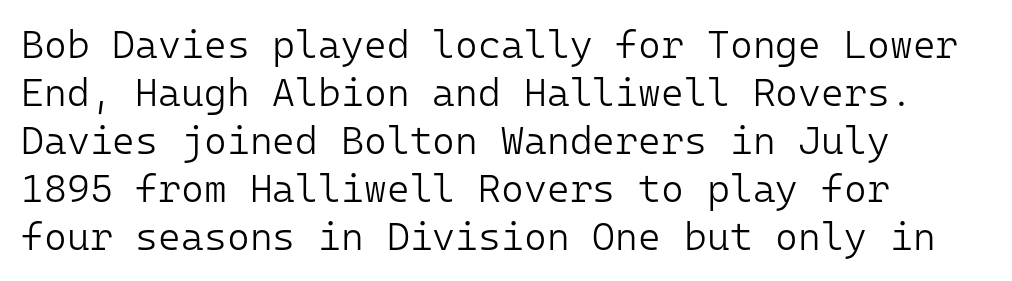
The image shows 39 px light sans-serif type, upright, monospaced; set left-aligned, line spacing 1.23x, normal letter spacing, not underlined; low stroke contrast and a medium x-height.
